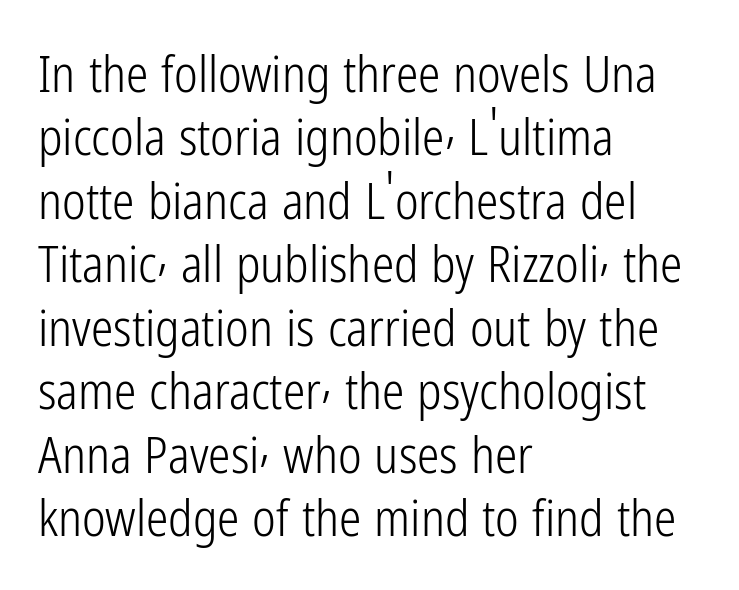
The image shows 50 px light, condensed sans-serif type, upright; set left-aligned, normal line spacing (1.27x), normal letter spacing, not underlined; low stroke contrast and a medium x-height.
